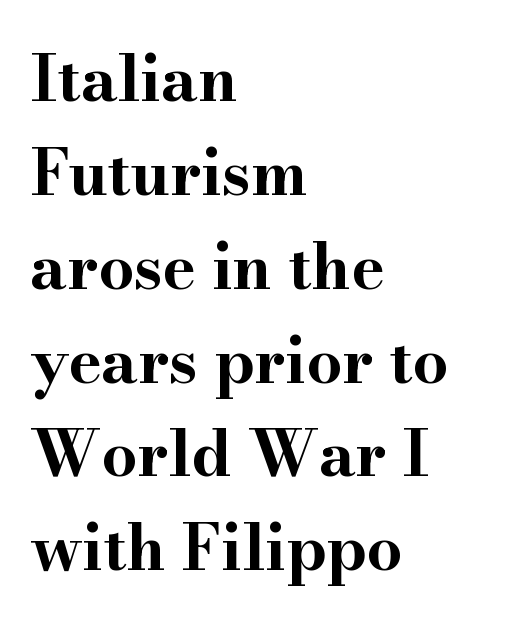
The image shows 63 px bold, wide serif type, upright; set left-aligned, normal line spacing (1.49x), normal letter spacing, not underlined; high stroke contrast and a small x-height.
